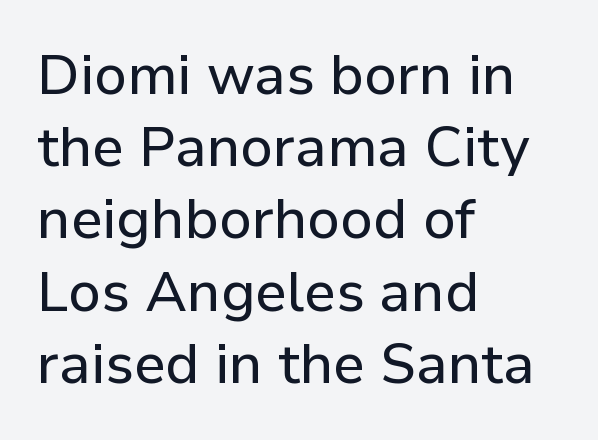
Q: Is the text italic (slanted)? A: No, it is upright.
Q: Is the typeface a serif or a sans-serif typeface? A: Sans-serif.
Q: Is the text underlined? A: No.
Q: How is the paragraph aligned? A: Left-aligned.
Q: Is the spacing between letters normal or unusually wide? A: Normal.
Q: Is the spacing between lines tight, normal or loose? A: Normal.
Q: Width (condensed, normal, or wide)? A: Normal.
Q: Stroke contrast? A: Low.
Q: x-height? A: Medium.
Q: Monospaced? A: No.
